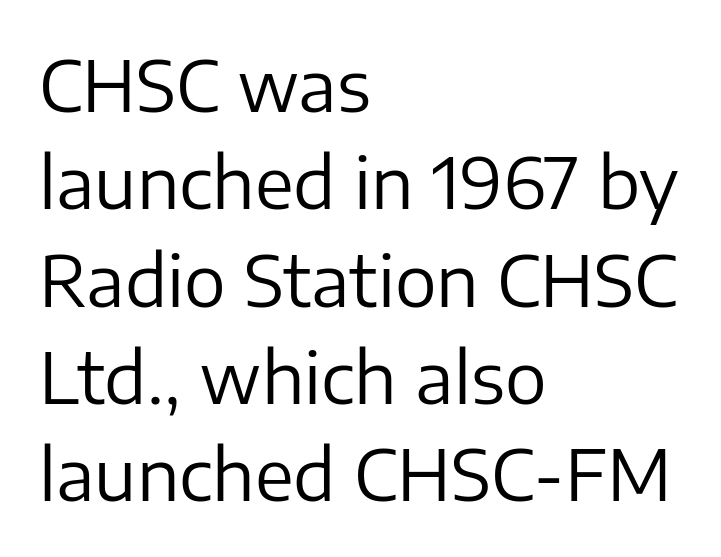
The image shows 70 px regular-weight sans-serif type, upright; set left-aligned, normal line spacing (1.39x), normal letter spacing, not underlined; low stroke contrast and a medium x-height.
